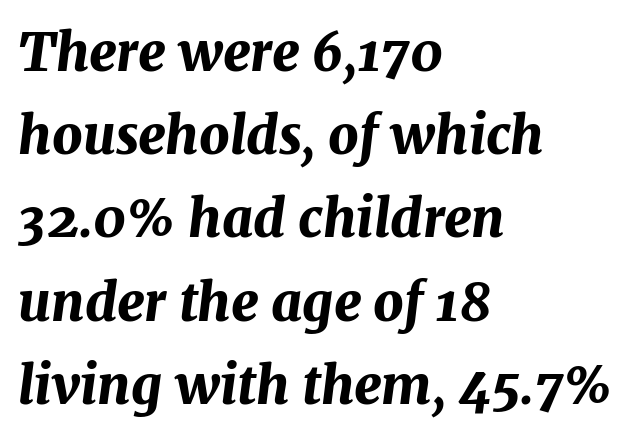
The line texture is even and compact thanks to regular tracking. An italicized treatment has been applied to the whole sample. Baseline-to-baseline distance is the conventional proportion of letter height. Here the designer chose a conventional face with non-uniform glyph widths.
